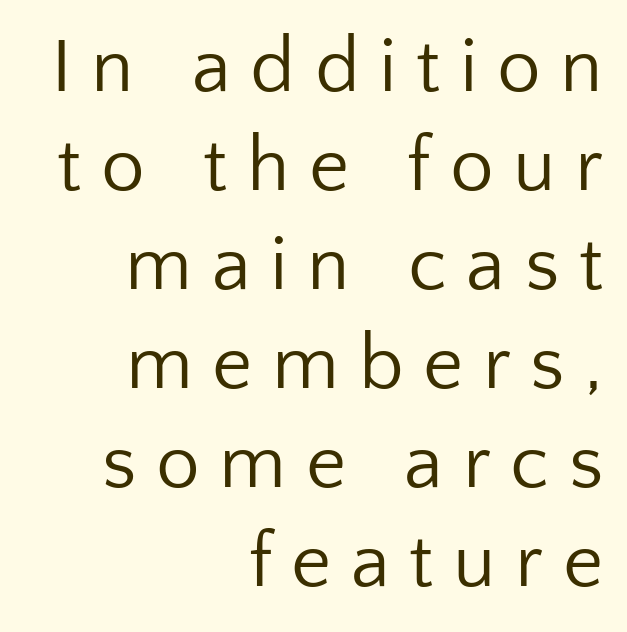
Q: Is the text bold? A: No.
Q: Is the text italic (slanted)? A: No, it is upright.
Q: Is the typeface a serif or a sans-serif typeface? A: Sans-serif.
Q: Is the text underlined? A: No.
Q: How is the paragraph aligned? A: Right-aligned.
Q: Is the spacing between letters normal or unusually wide? A: Unusually wide.
Q: Is the spacing between lines tight, normal or loose? A: Normal.
Q: Width (condensed, normal, or wide)? A: Normal.
Q: Stroke contrast? A: Low.
Q: x-height? A: Medium.
Q: Monospaced? A: No.
